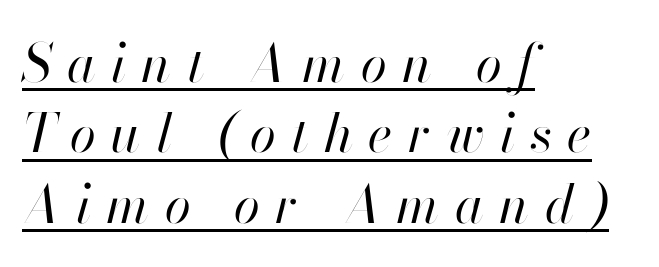
{"italic": "yes", "lean": "right", "slant_degrees": 13, "bold": "no", "weight": "regular", "width": "normal", "stroke_contrast": "high", "x_height": "small", "monospaced": "no", "underline": "yes", "align": "left", "line_spacing": "normal", "line_spacing_ratio": 1.33, "letter_spacing": "wide", "letter_spacing_em": 0.29, "glyph_px": 53}
